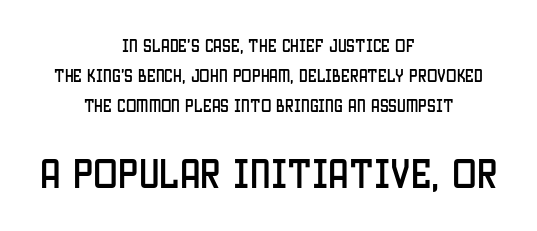
The image shows 33 px condensed sans-serif type, upright; set centered, loose line spacing (2.15x), normal letter spacing, not underlined; the second (bottom) block is 2.36x larger; low stroke contrast and a large x-height.
